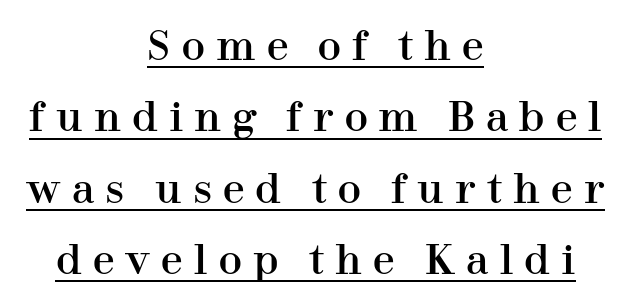
{"serif": "yes", "italic": "no", "width": "normal", "stroke_contrast": "high", "x_height": "medium", "monospaced": "no", "underline": "yes", "align": "center", "line_spacing_ratio": 1.83, "letter_spacing": "wide", "letter_spacing_em": 0.29, "glyph_px": 39}
